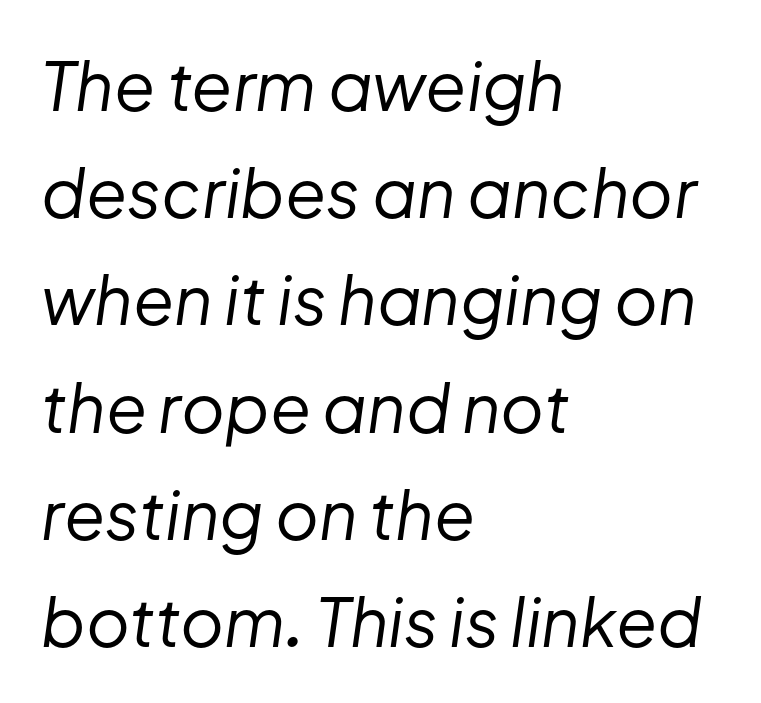
Slant detected: the letters are inclined. Weight class: somewhere from thin through regular. Note the varied advance widths — an 'i' is clearly narrower than an 'm'. This sample is left-justified, so line endings fall wherever the words run out. Descender tails drop into unmarked territory. How would I describe the line gaps? Plain and ordinary.
